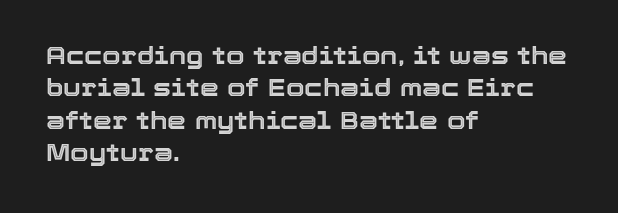
The image shows 24 px text type, upright; set left-aligned, normal line spacing (1.35x), normal letter spacing, not underlined.
